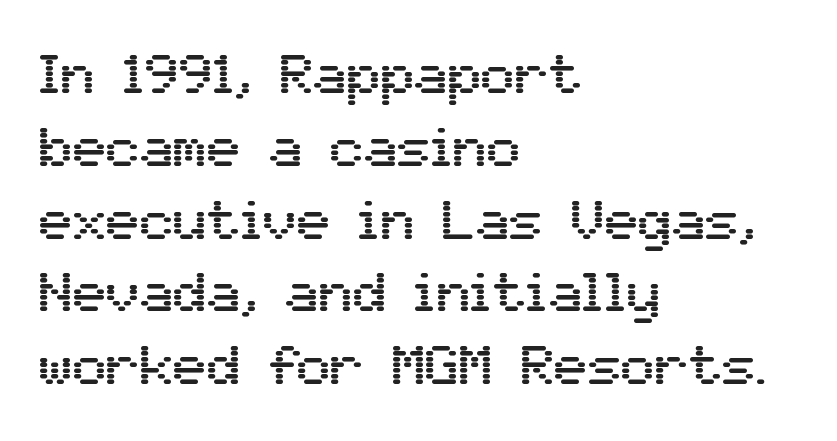
The image shows 56 px sans-serif type, upright; set left-aligned, normal line spacing (1.3x), normal letter spacing, not underlined; medium stroke contrast and a medium x-height.
